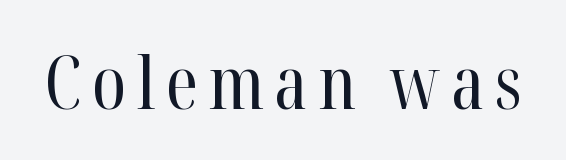
{"serif": "yes", "italic": "no", "bold": "no", "weight": "regular", "width": "condensed", "stroke_contrast": "high", "x_height": "medium", "monospaced": "no", "underline": "no", "glyph_px": 74}
